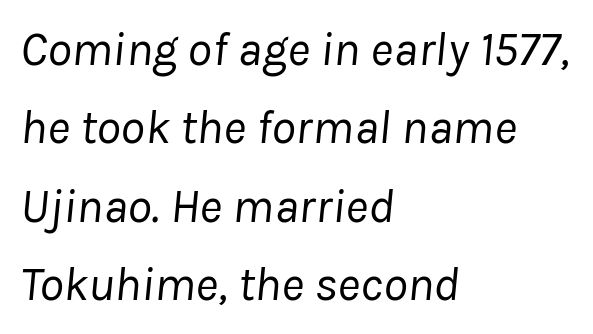
Each row of text sits above clean, open space. You could not count columns in this text — the font is proportionally spaced. Notice how the stems are inclined rather than vertical — that's the hallmark of italics. Vertical spacing — default. This rendering leaves character spacing at its baseline value.
